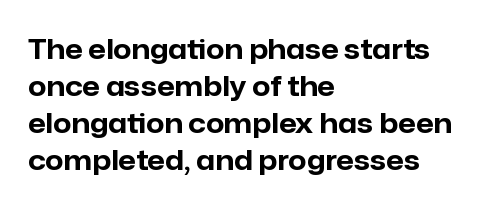
{"serif": "no", "italic": "no", "bold": "yes", "weight": "bold", "width": "normal", "stroke_contrast": "low", "x_height": "medium", "monospaced": "no", "underline": "no", "align": "left", "line_spacing": "normal", "line_spacing_ratio": 1.32, "letter_spacing": "normal", "letter_spacing_em": 0.0, "glyph_px": 28}
